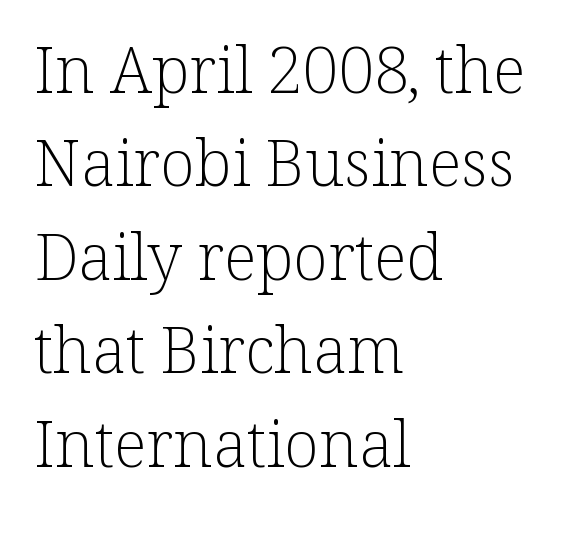
Horizontal bands of white between lines are of average thickness. The baseline area is clear. The type is set solid horizontally, with unmodified tracking. Each letter keeps its own natural width here, so spacing adapts to shape. Typographically, this falls in the serif category.
